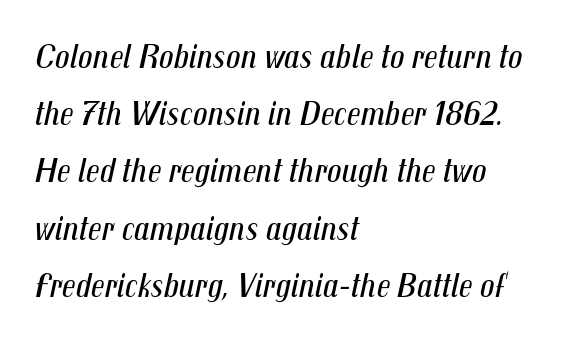
The image shows 36 px regular-weight, condensed type, italic (leaning right); set left-aligned, normal line spacing (1.59x), normal letter spacing, not underlined; medium stroke contrast and a medium x-height.
